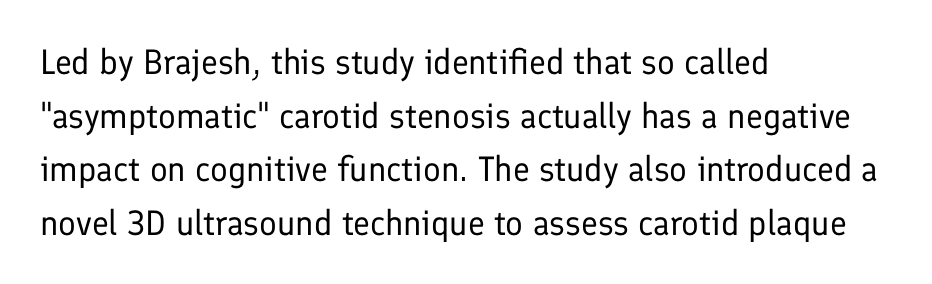
{"serif": "no", "italic": "no", "bold": "no", "weight": "regular", "width": "normal", "stroke_contrast": "low", "x_height": "medium", "monospaced": "no", "underline": "no", "align": "left", "line_spacing": "normal", "line_spacing_ratio": 1.53, "letter_spacing": "normal", "letter_spacing_em": 0.0, "glyph_px": 35}
